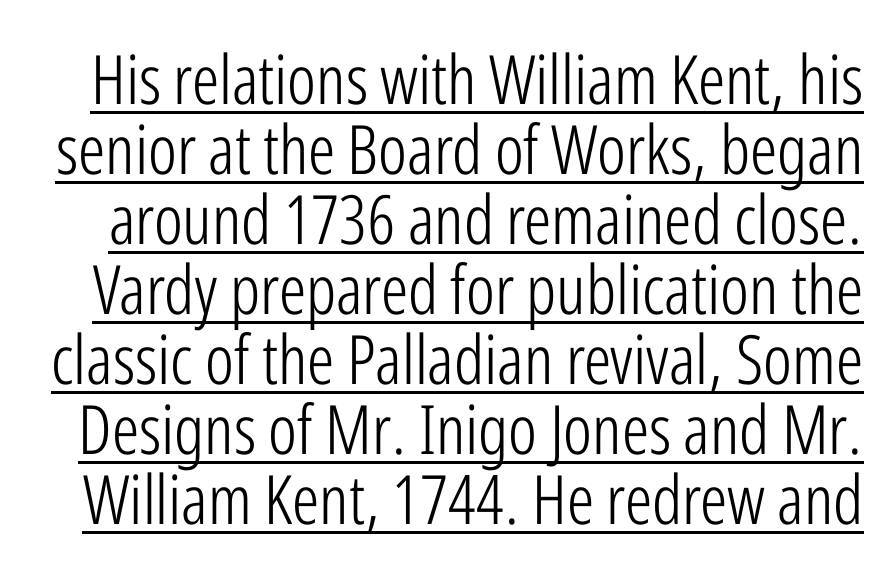
Glance below the letters and you will spot a drawn line. Proportional: the letters do not fall into vertical columns. Between one letter and the next there's only the usual sliver of space. The line-height multiplier appears low, near solid setting. Ordinary non-slanted type is in use.
